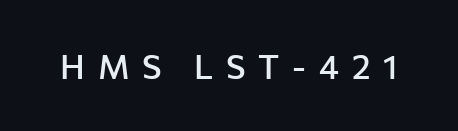
The image shows 33 px semibold sans-serif type, upright; set unusually wide letter spacing (+0.39 em), not underlined; low stroke contrast and a medium x-height.
